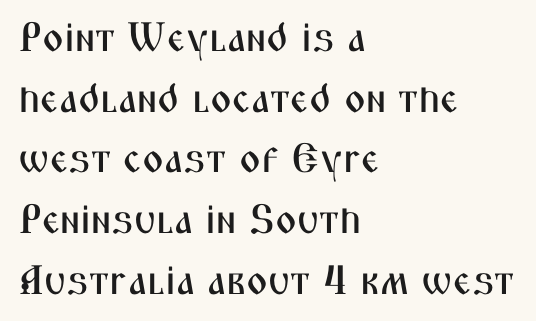
Serif or sans? Sans — the stroke terminals are bare. If you drew a line through each stem, it would be perfectly vertical. This rendering leaves character spacing at its baseline value. Check under the words: just untouched page. Varying glyph widths throughout — classic text-font behaviour.
